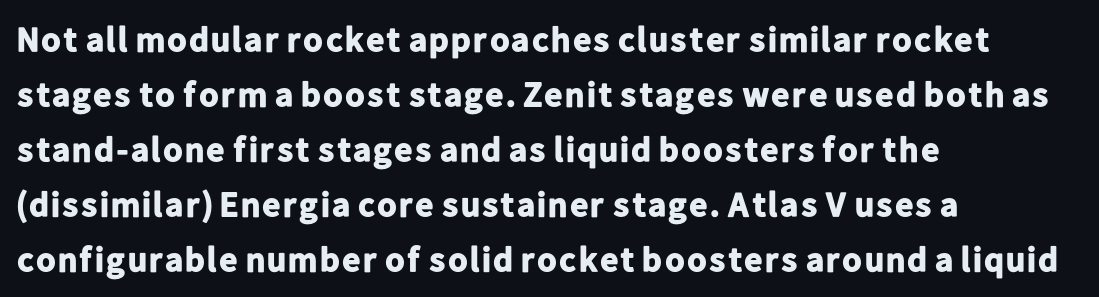
{"serif": "no", "italic": "no", "bold": "yes", "weight": "bold", "width": "normal", "stroke_contrast": "low", "x_height": "medium", "monospaced": "no", "underline": "no", "align": "left", "line_spacing": "normal", "line_spacing_ratio": 1.57, "letter_spacing": "normal", "letter_spacing_em": 0.0, "glyph_px": 35}
